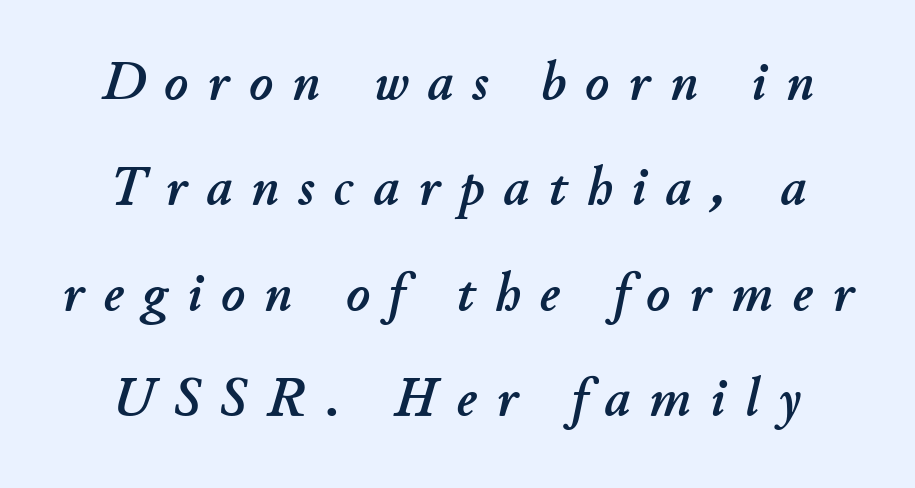
The image shows 56 px text type, italic (leaning right); set line spacing 1.88x, unusually wide letter spacing (+0.35 em), not underlined; low stroke contrast and a small x-height.
